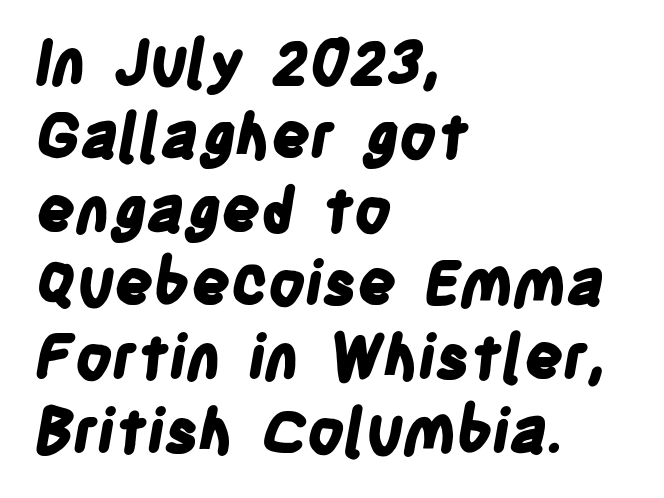
{"serif": "no", "bold": "yes", "weight": "bold", "width": "condensed", "stroke_contrast": "low", "x_height": "large", "monospaced": "no", "underline": "no", "align": "left", "line_spacing_ratio": 1.21, "letter_spacing": "normal", "letter_spacing_em": 0.0, "glyph_px": 61}
